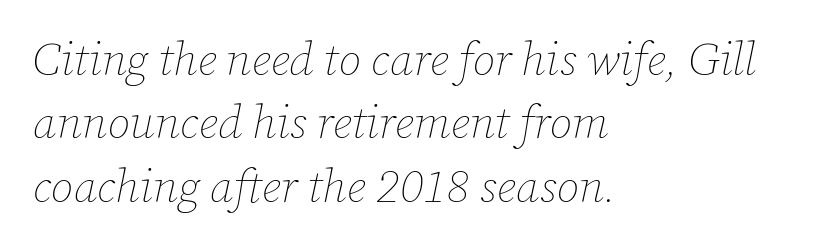
The image shows 46 px thin type, italic (leaning right); set left-aligned, normal line spacing (1.38x), normal letter spacing, not underlined; low stroke contrast and a medium x-height.
